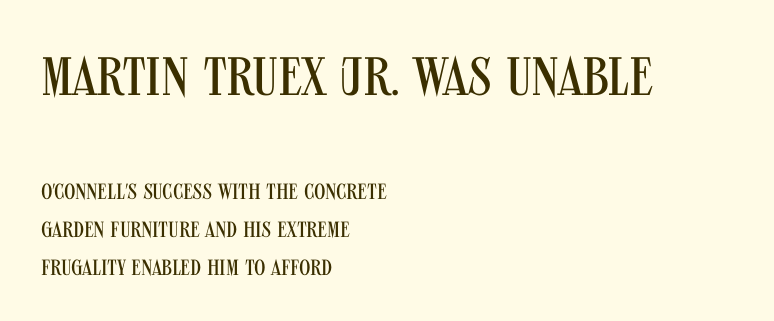
The image shows 54 px regular-weight, condensed sans-serif type, upright; set left-aligned, line spacing 1.72x, normal letter spacing, not underlined; the first (top) block is 2.45x larger; medium stroke contrast and a large x-height.
